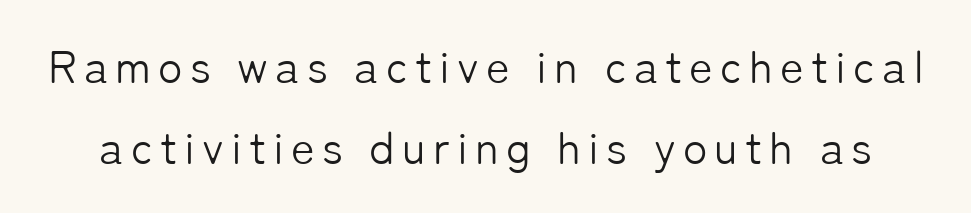
The image shows 45 px light sans-serif type, upright; set line spacing 1.79x, not underlined; low stroke contrast and a medium x-height.
